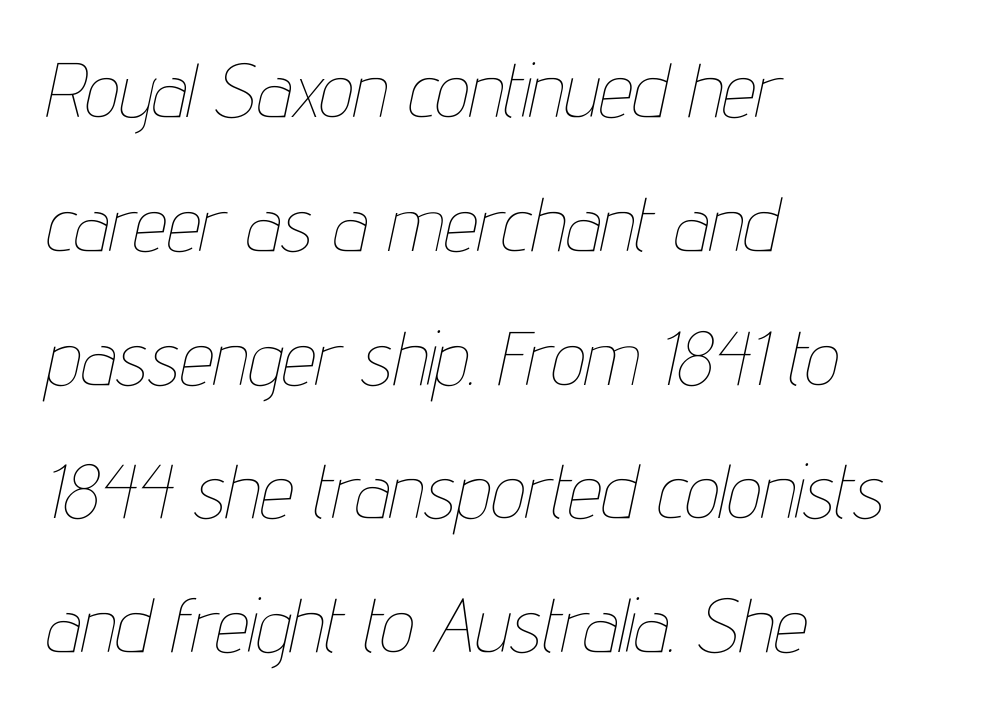
The image shows 76 px thin, condensed type, italic (leaning right); set left-aligned, line spacing 1.76x, normal letter spacing, not underlined; low stroke contrast and a medium x-height.
